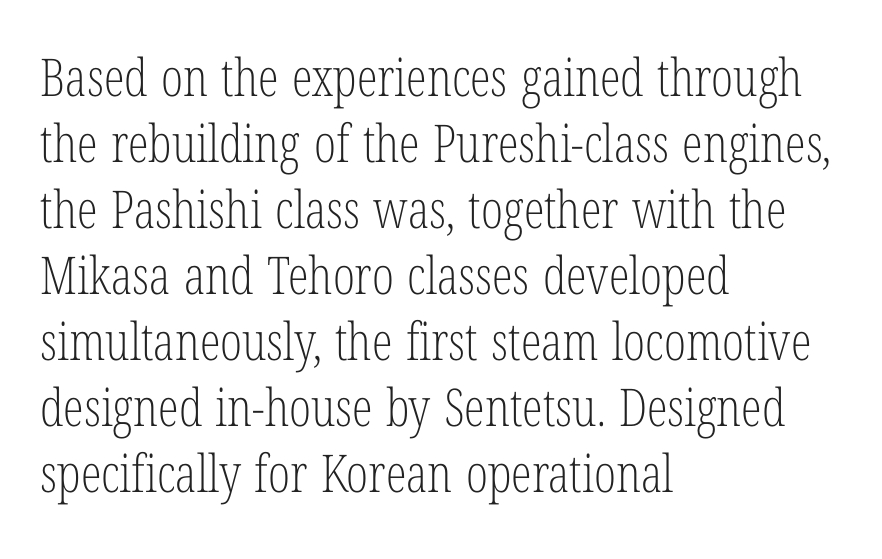
{"serif": "yes", "italic": "no", "bold": "no", "weight": "light", "width": "condensed", "stroke_contrast": "low", "x_height": "medium", "monospaced": "no", "underline": "no", "align": "left", "line_spacing": "normal", "line_spacing_ratio": 1.27, "letter_spacing": "normal", "letter_spacing_em": 0.0, "glyph_px": 52}
